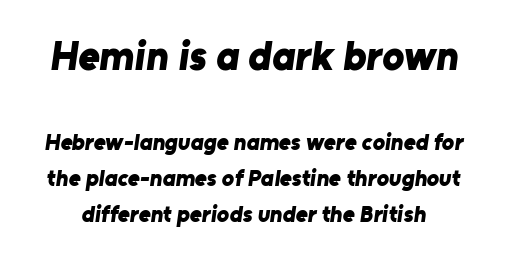
A bare baseline throughout the passage. Does the type have serifs? No, each stem ends abruptly. Chunky letters — that's bold for sure. Which chunk is bigger? The first one — the top block dwarfs the bottom. This sample uses plain, unmodified letter spacing. A typesetter would call this proportional, since set widths differ per character.
